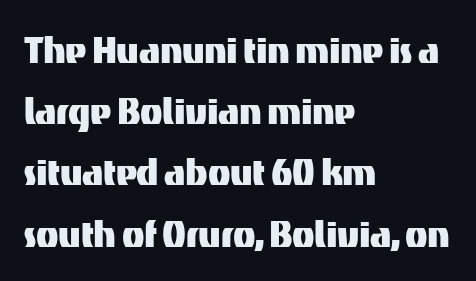
Every row of glyphs begins at an identical x-position on the left. Rule under the text: the space is simply empty. The space between consecutive lines is moderate. The horizontal fit of the characters is conventional and even. Is there any slant? The stems are plumb. Does the type have serifs? No, each stem ends abruptly.
